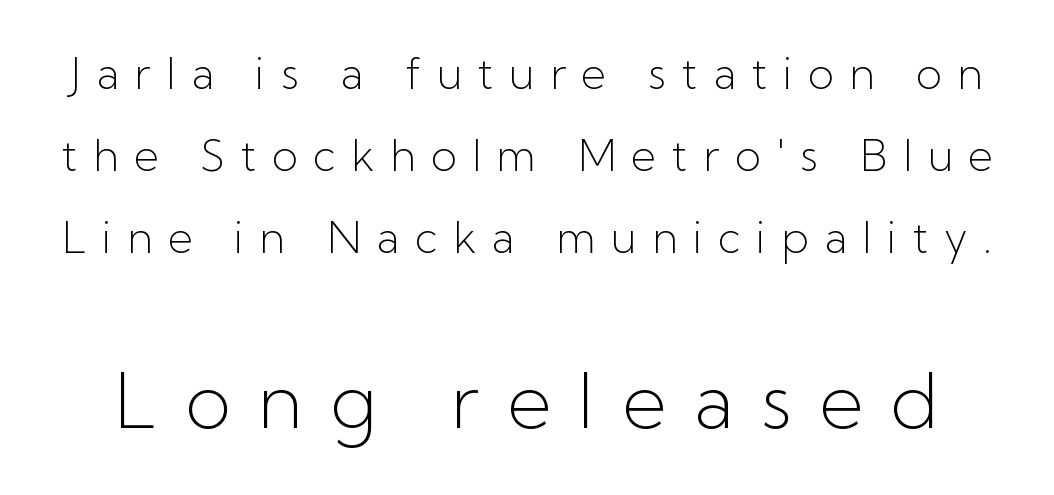
Q: Is the text bold? A: No.
Q: Is the text italic (slanted)? A: No, it is upright.
Q: Is the typeface a serif or a sans-serif typeface? A: Sans-serif.
Q: Is the text underlined? A: No.
Q: Is the spacing between letters normal or unusually wide? A: Unusually wide.
Q: Is the spacing between lines tight, normal or loose? A: Loose.
Q: Which block of text is set in a larger size, the first (top) or the second (bottom)? A: The second (bottom) one.
Q: Width (condensed, normal, or wide)? A: Normal.
Q: Stroke contrast? A: Low.
Q: x-height? A: Medium.
Q: Monospaced? A: No.
